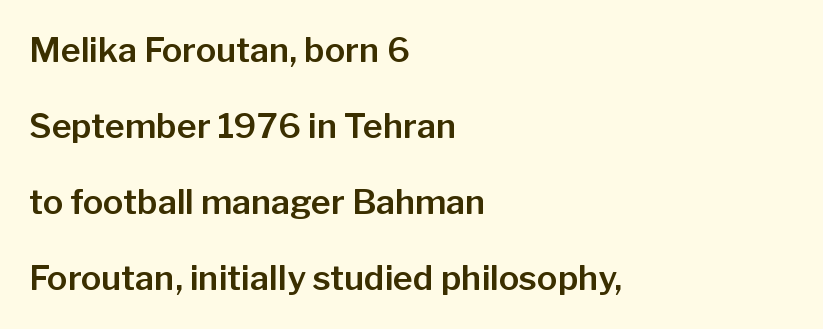
{"serif": "no", "italic": "no", "width": "normal", "stroke_contrast": "low", "x_height": "medium", "monospaced": "no", "underline": "no", "align": "left", "line_spacing": "loose", "line_spacing_ratio": 2.24, "letter_spacing": "normal", "letter_spacing_em": 0.0, "glyph_px": 34}
